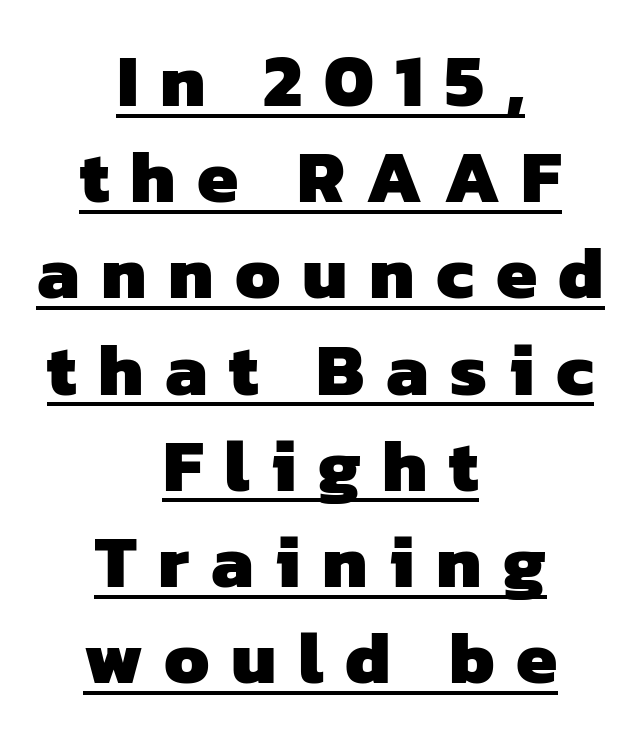
{"serif": "no", "bold": "yes", "weight": "heavy", "width": "normal", "stroke_contrast": "low", "x_height": "medium", "monospaced": "no", "underline": "yes", "align": "center", "line_spacing": "normal", "line_spacing_ratio": 1.3, "letter_spacing": "wide", "letter_spacing_em": 0.29, "glyph_px": 74}
